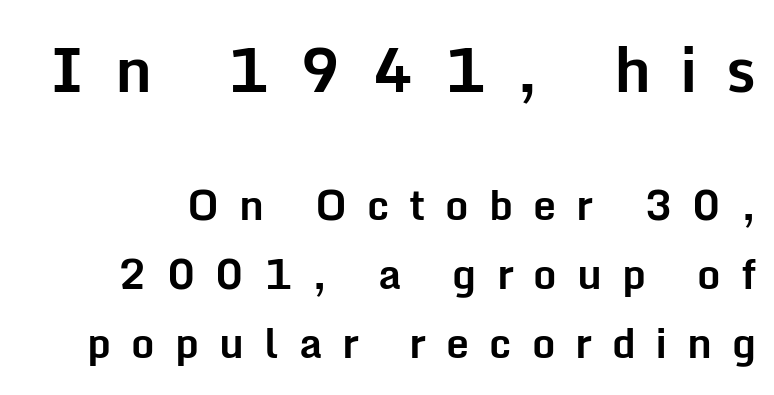
Q: Is the text bold? A: Yes.
Q: Is the text italic (slanted)? A: No, it is upright.
Q: Is the typeface a serif or a sans-serif typeface? A: Sans-serif.
Q: Is the text underlined? A: No.
Q: Is the spacing between letters normal or unusually wide? A: Unusually wide.
Q: Is the spacing between lines tight, normal or loose? A: Normal.
Q: Which block of text is set in a larger size, the first (top) or the second (bottom)? A: The first (top) one.
Q: Width (condensed, normal, or wide)? A: Normal.
Q: Stroke contrast? A: Low.
Q: x-height? A: Medium.
Q: Monospaced? A: No.
